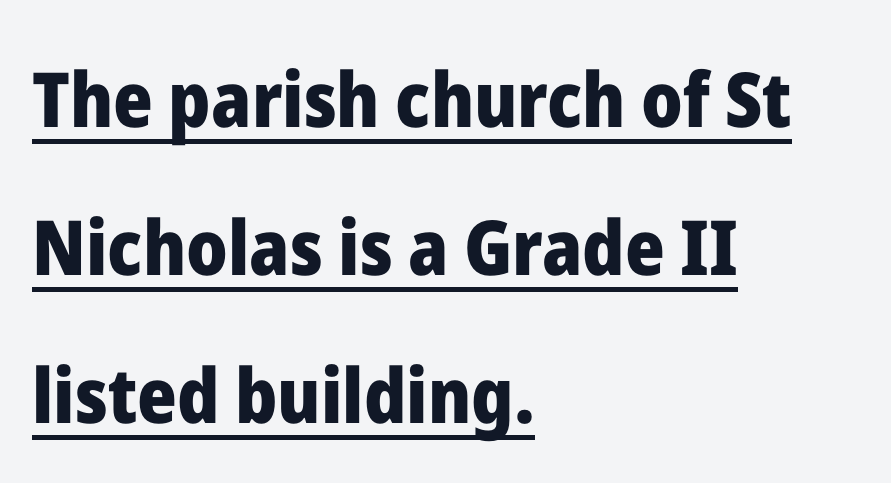
{"serif": "no", "italic": "no", "bold": "yes", "weight": "heavy", "width": "normal", "stroke_contrast": "low", "x_height": "medium", "monospaced": "no", "underline": "yes", "align": "left", "line_spacing": "loose", "line_spacing_ratio": 1.95, "letter_spacing": "normal", "letter_spacing_em": 0.0, "glyph_px": 76}
